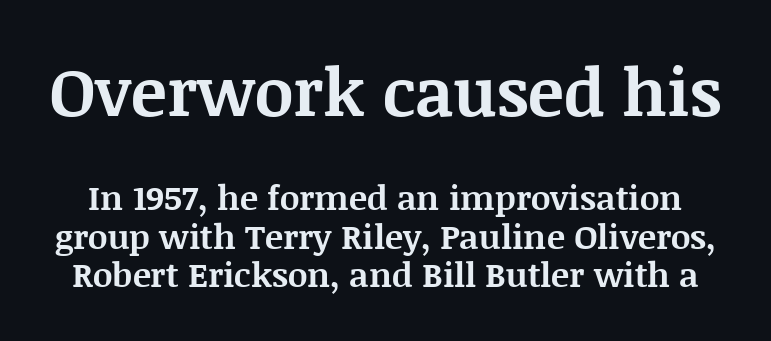
The upper block of text is set noticeably larger than the block beneath it. Cramped leading. This rendering leaves character spacing at its baseline value. A bare baseline throughout the passage. Character widths vary here, with narrow letters taking less room than wide ones.
